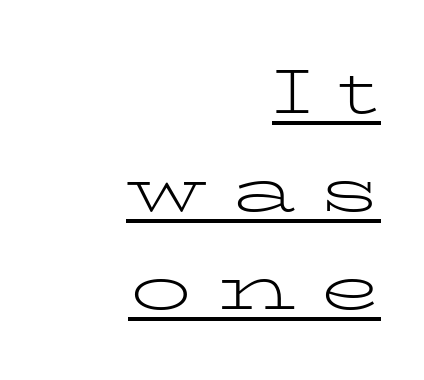
How are the letters spaced? Widely, with obvious added tracking. Each new line begins a customary step beneath the previous one. No letter is thick-stroked: the sample isn't bold. Is the block centered? No — it sits flush against the right margin.
